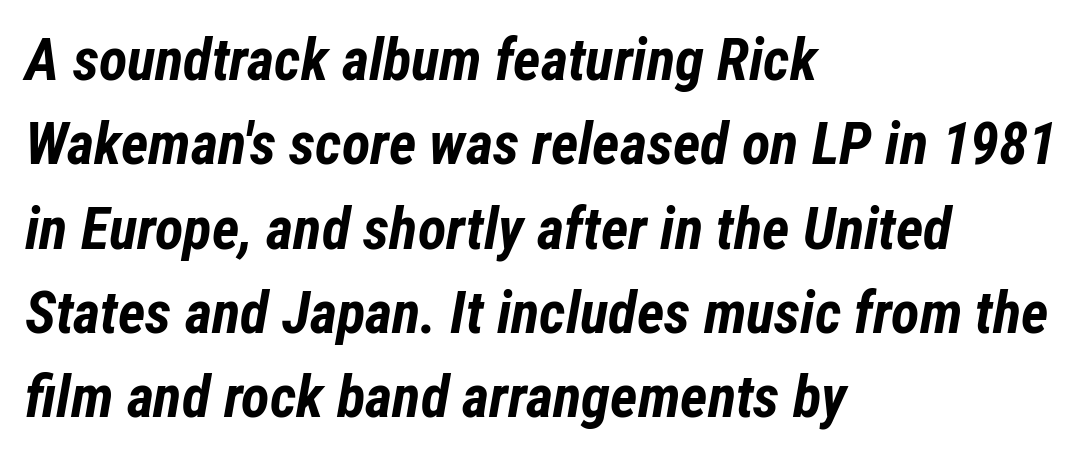
Q: Is the text bold? A: Yes.
Q: Is the text italic (slanted)? A: Yes, it leans right by about 12 degrees.
Q: Is the text underlined? A: No.
Q: How is the paragraph aligned? A: Left-aligned.
Q: Is the spacing between letters normal or unusually wide? A: Normal.
Q: Is the spacing between lines tight, normal or loose? A: Normal.
Q: Width (condensed, normal, or wide)? A: Condensed.
Q: Stroke contrast? A: Low.
Q: x-height? A: Medium.
Q: Monospaced? A: No.
